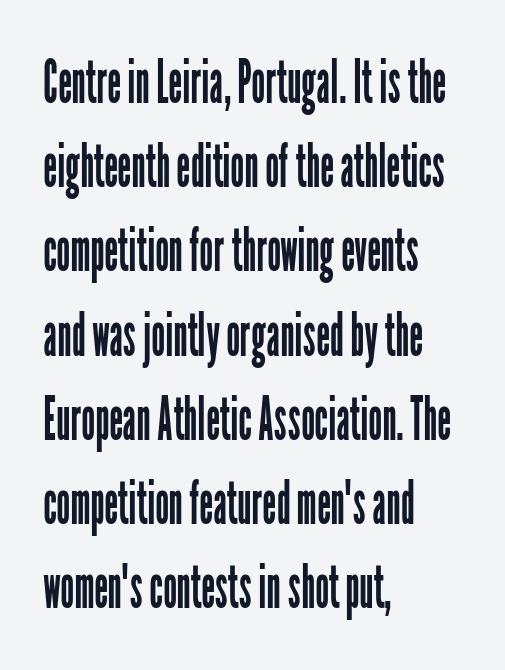
Q: Is the text bold? A: No.
Q: Is the text italic (slanted)? A: No, it is upright.
Q: Is the typeface a serif or a sans-serif typeface? A: Sans-serif.
Q: Is the text underlined? A: No.
Q: How is the paragraph aligned? A: Left-aligned.
Q: Is the spacing between letters normal or unusually wide? A: Normal.
Q: Is the spacing between lines tight, normal or loose? A: Normal.
Q: Width (condensed, normal, or wide)? A: Condensed.
Q: Stroke contrast? A: Low.
Q: x-height? A: Medium.
Q: Monospaced? A: No.
